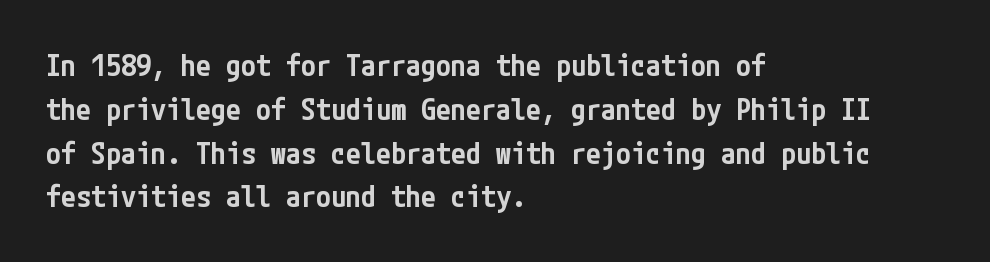
Q: Is the text bold? A: Semi-bold.
Q: Is the text italic (slanted)? A: No, it is upright.
Q: Is the typeface a serif or a sans-serif typeface? A: Sans-serif.
Q: Is the text underlined? A: No.
Q: How is the paragraph aligned? A: Left-aligned.
Q: Is the spacing between letters normal or unusually wide? A: Normal.
Q: Is the spacing between lines tight, normal or loose? A: Normal.
Q: Width (condensed, normal, or wide)? A: Condensed.
Q: Stroke contrast? A: Low.
Q: x-height? A: Medium.
